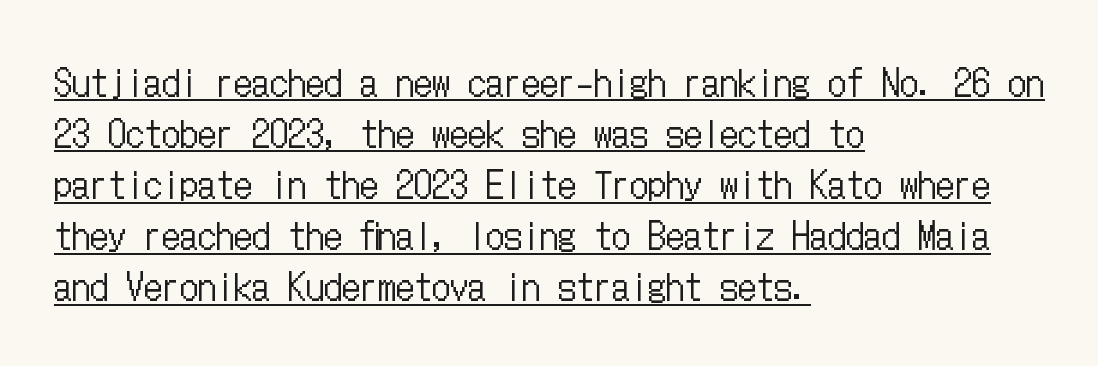
The typeface has the unassuming heft of standard copy or less. Posture: upright roman. The space between consecutive lines is moderate. In CSS terms this would be text-align: left. Students, observe the line beneath the letters — that is underlining. Students, note that the glyphs here touch the page at normal intervals.
